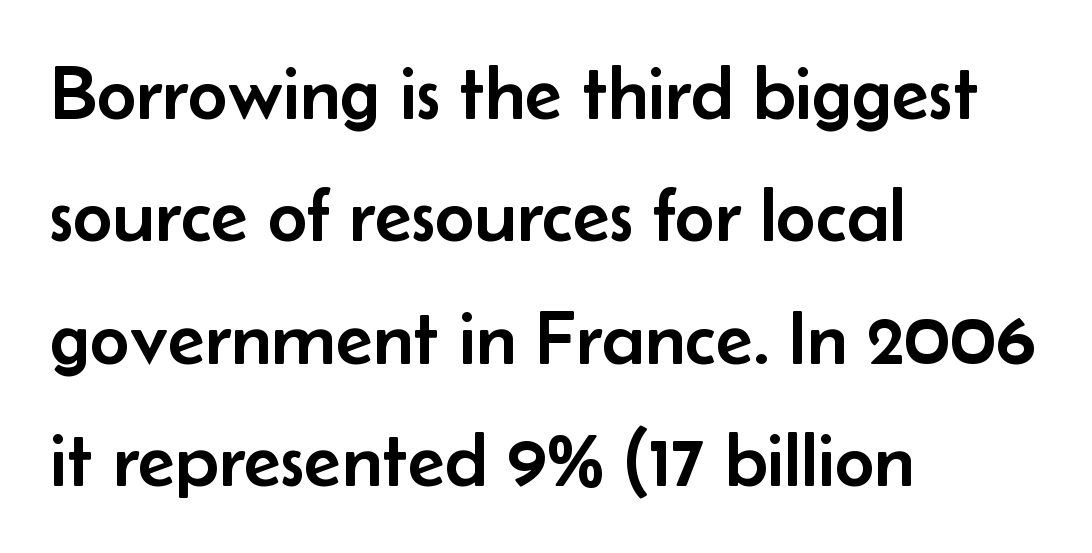
Designer's note — italics off, roman on. Observe the absence of serifs on each vertical stroke in this sample. The compositor pushed each line to the left boundary. Is this a fixed-width face? No — the glyphs have proportional, varying widths.
